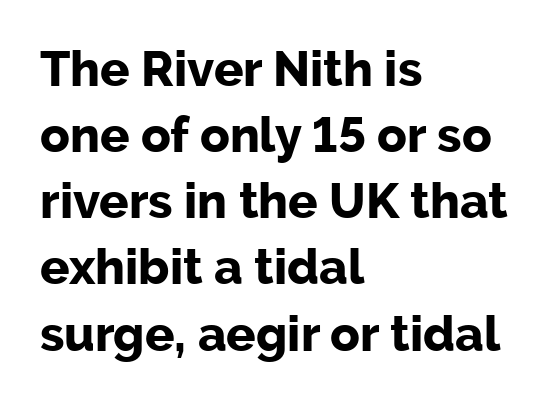
Horizontally, the lines are justified to the leading edge only. Interline gaps are of average width in this sample. The axis of the letterforms is exactly vertical. Does the weight exceed regular? Yes, all the way to bold. The horizontal fit of the characters is conventional and even.
